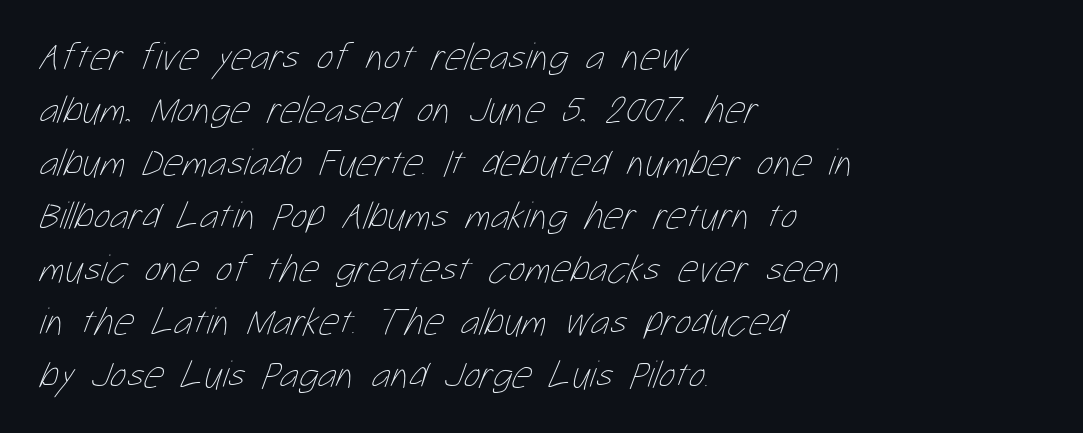
The image shows 39 px thin, condensed type; set left-aligned, normal line spacing (1.36x), normal letter spacing, not underlined; low stroke contrast and a medium x-height.
